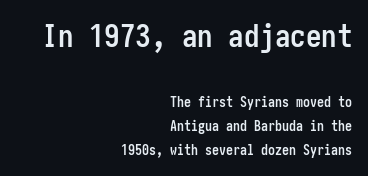
The image shows 31 px semibold, condensed sans-serif type, upright; set right-aligned, normal line spacing (1.7x), normal letter spacing, not underlined; the first (top) block is 2.21x larger; low stroke contrast and a medium x-height.
